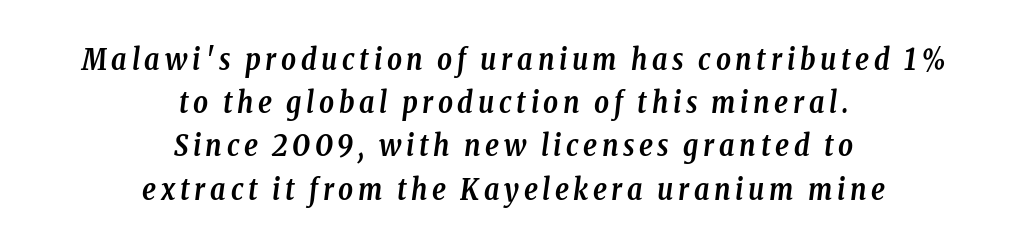
Plain, unruled lines of type. Visually the block forms a symmetrical silhouette, jagged on both flanks. Emphasis-style slanted type is in use. Typesetter's note: full bold, strokes at maximum text heaviness. Note the varied advance widths — an 'i' is clearly narrower than an 'm'.
